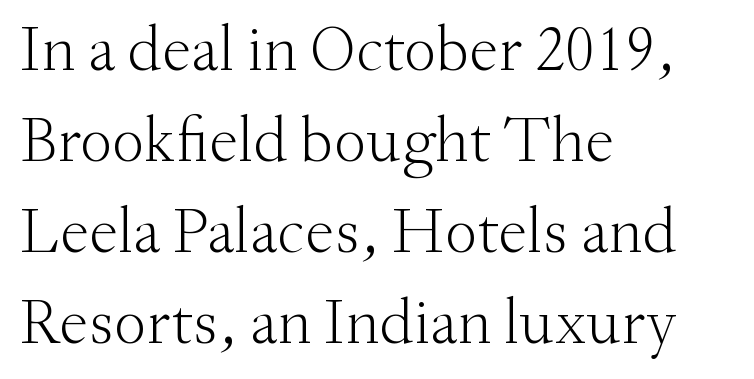
{"serif": "yes", "italic": "no", "bold": "no", "weight": "light", "width": "normal", "stroke_contrast": "medium", "x_height": "small", "monospaced": "no", "underline": "no", "align": "left", "line_spacing": "normal", "line_spacing_ratio": 1.4, "letter_spacing": "normal", "letter_spacing_em": 0.0, "glyph_px": 65}
